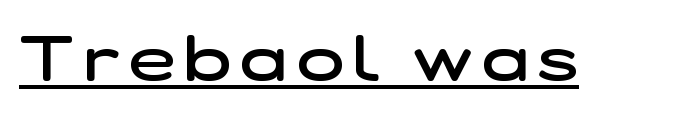
Q: Is the text bold? A: Semi-bold.
Q: Is the typeface a serif or a sans-serif typeface? A: Sans-serif.
Q: Is the text underlined? A: Yes.
Q: Width (condensed, normal, or wide)? A: Wide.
Q: Stroke contrast? A: Low.
Q: x-height? A: Medium.
Q: Monospaced? A: No.
